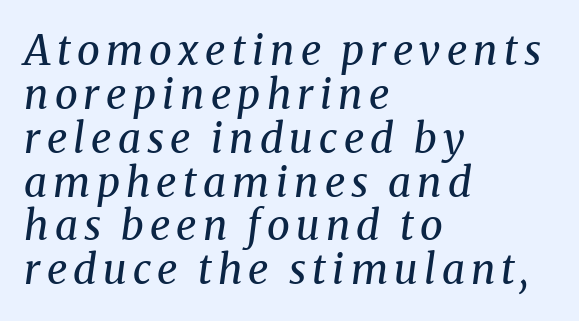
The image shows 41 px regular-weight serif type, italic (leaning right); set left-aligned, tight line spacing (1.07x), not underlined; medium stroke contrast and a medium x-height.
